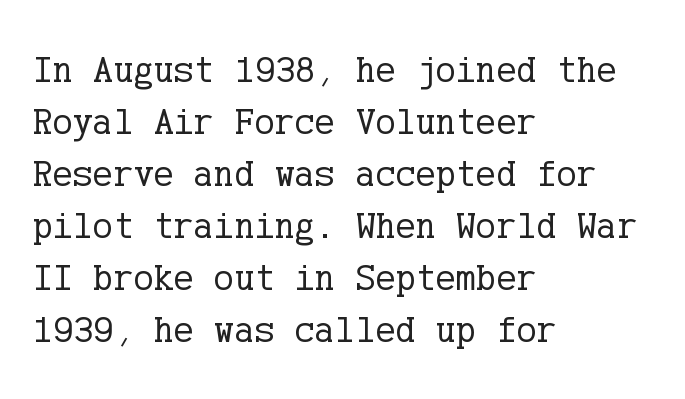
The image shows 38 px regular-weight serif type, upright; set left-aligned, normal line spacing (1.37x), normal letter spacing, not underlined; low stroke contrast and a medium x-height.
